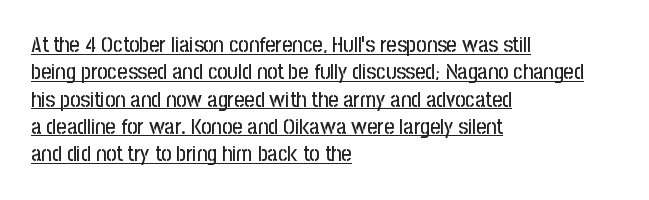
The image shows 22 px text type, upright; set left-aligned, line spacing 1.24x, normal letter spacing, underlined.
